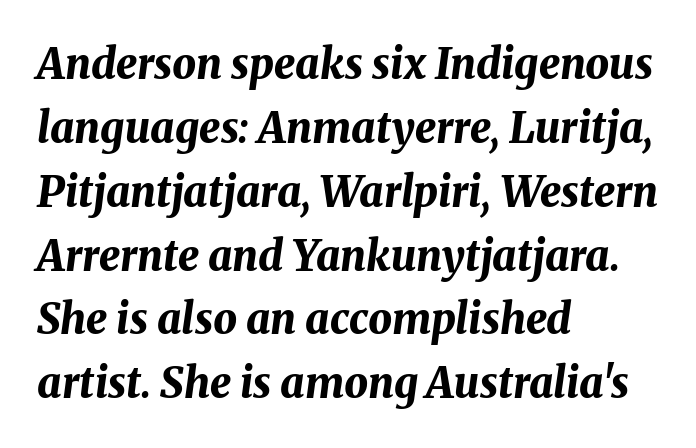
Each new line begins a customary step beneath the previous one. The paragraph has a hard left edge and a soft right edge. You can tell it's italic because the verticals aren't actually vertical. Weight: bold. Nobody touched the tracking dial on this one.
